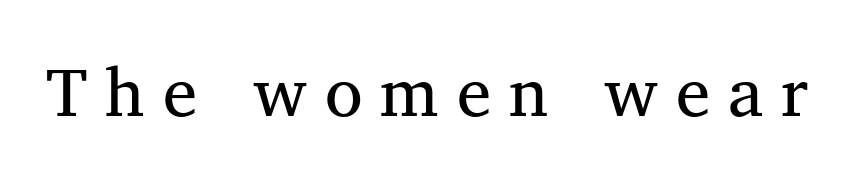
Italic: no, the glyphs are upright roman. Looks like regular typesetting: each glyph gets only the width it needs. This rendering widens character spacing well past its baseline value. Compared with a typical body face, this is equally light or lighter still. The gap between lines stays unmarked. The text was rendered using a seriffed face with decorative stroke endings.
